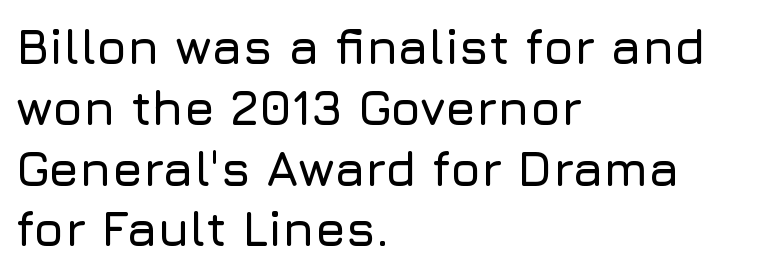
{"serif": "no", "italic": "no", "width": "normal", "stroke_contrast": "low", "x_height": "medium", "monospaced": "no", "underline": "no", "align": "left", "line_spacing_ratio": 1.24, "letter_spacing": "normal", "letter_spacing_em": 0.0, "glyph_px": 49}
